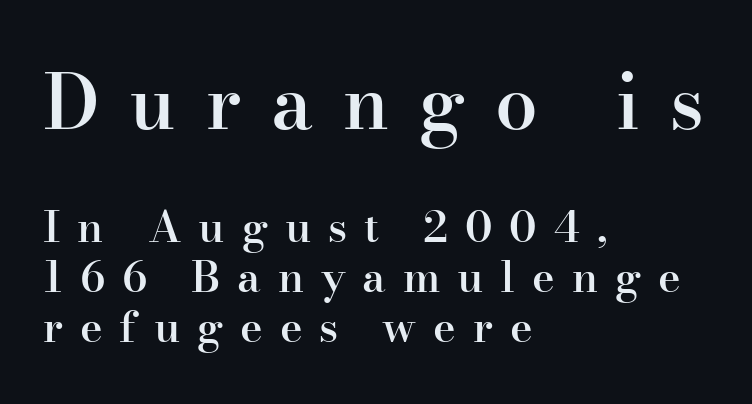
A bit beefed up — I'd call it semibold rather than bold. A typesetter would label this face a serif. Characters remain perfectly vertical along every line. Does the copy run flush right? No — it runs flush left. You get the large type first, then a drop to smaller type. Caption: expanded tracking, letters set apart.
